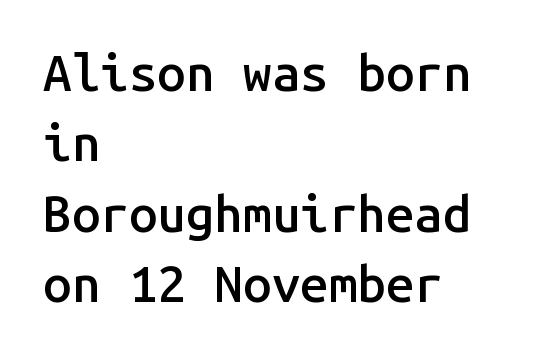
The image shows 51 px semibold sans-serif type, upright, monospaced; set left-aligned, normal line spacing (1.38x), normal letter spacing, not underlined; low stroke contrast and a medium x-height.
